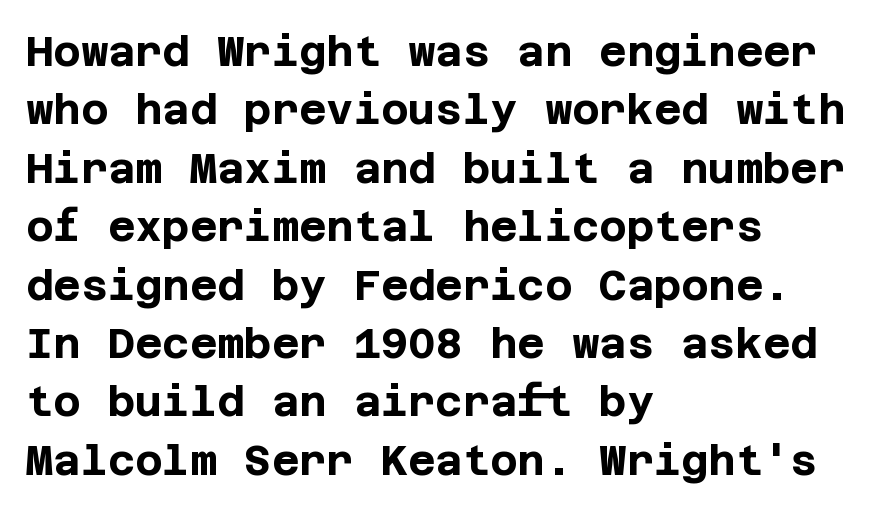
The image shows 42 px bold sans-serif type, upright; set left-aligned, normal line spacing (1.39x), normal letter spacing, not underlined; low stroke contrast and a large x-height.
